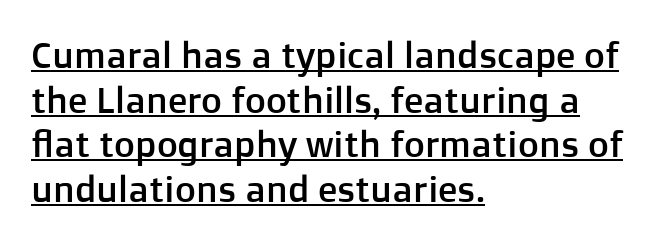
The image shows 36 px sans-serif type, upright; set left-aligned, line spacing 1.24x, normal letter spacing, underlined; low stroke contrast and a medium x-height.
